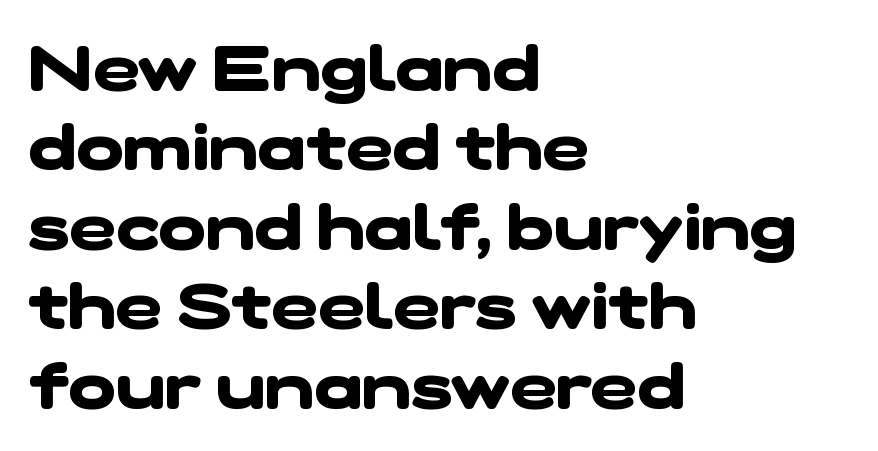
Q: Is the text bold? A: Yes.
Q: Is the typeface a serif or a sans-serif typeface? A: Sans-serif.
Q: Is the text underlined? A: No.
Q: How is the paragraph aligned? A: Left-aligned.
Q: Is the spacing between letters normal or unusually wide? A: Normal.
Q: Is the spacing between lines tight, normal or loose? A: Normal.
Q: Width (condensed, normal, or wide)? A: Wide.
Q: Stroke contrast? A: Low.
Q: x-height? A: Medium.
Q: Monospaced? A: No.
